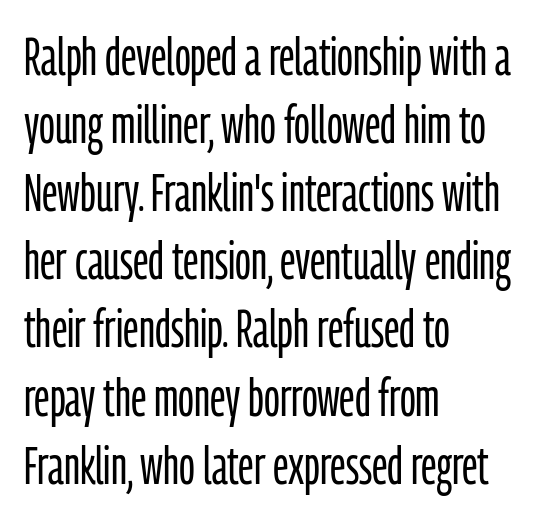
{"serif": "no", "italic": "no", "bold": "no", "weight": "light", "width": "condensed", "stroke_contrast": "low", "x_height": "medium", "monospaced": "no", "underline": "no", "align": "left", "line_spacing": "normal", "line_spacing_ratio": 1.31, "letter_spacing": "normal", "letter_spacing_em": 0.0, "glyph_px": 52}
